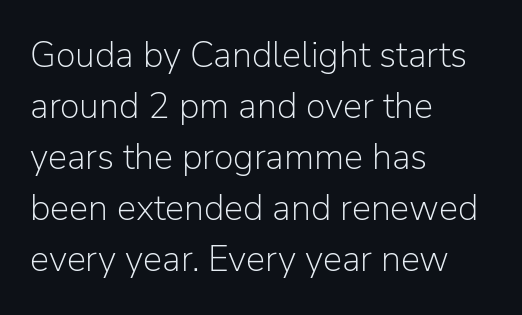
Q: Is the text bold? A: No.
Q: Is the text italic (slanted)? A: No, it is upright.
Q: Is the typeface a serif or a sans-serif typeface? A: Sans-serif.
Q: Is the text underlined? A: No.
Q: How is the paragraph aligned? A: Left-aligned.
Q: Is the spacing between letters normal or unusually wide? A: Normal.
Q: Is the spacing between lines tight, normal or loose? A: Normal.
Q: Width (condensed, normal, or wide)? A: Normal.
Q: Stroke contrast? A: Low.
Q: x-height? A: Medium.
Q: Monospaced? A: No.
